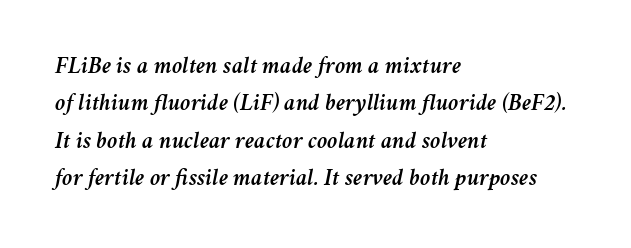
Q: Is the text italic (slanted)? A: Yes, it leans right by about 11 degrees.
Q: Is the text underlined? A: No.
Q: How is the paragraph aligned? A: Left-aligned.
Q: Is the spacing between letters normal or unusually wide? A: Normal.
Q: Is the spacing between lines tight, normal or loose? A: Normal.
